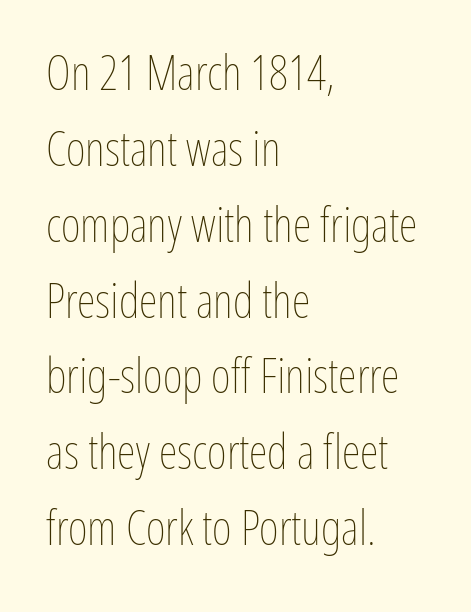
Is this a fixed-width face? No — the glyphs have proportional, varying widths. The tracking reads as untouched default to a designer's eye. The font's upright variant was chosen for this text. Compared with a centered layout, this one pins lines to the left instead. Bold? No — there's no thickening of the strokes. Underlining? Definitely not there.
